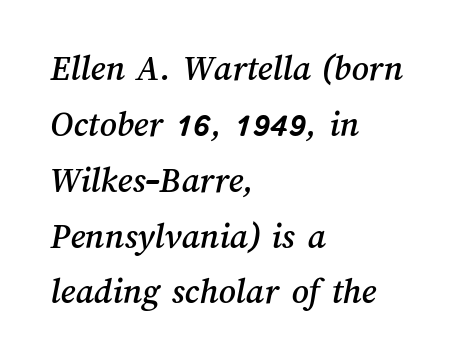
Q: Is the text underlined? A: No.
Q: How is the paragraph aligned? A: Left-aligned.
Q: Is the spacing between letters normal or unusually wide? A: Normal.
Q: Is the spacing between lines tight, normal or loose? A: Normal.
Q: Width (condensed, normal, or wide)? A: Normal.
Q: Stroke contrast? A: Medium.
Q: x-height? A: Medium.
Q: Monospaced? A: No.
